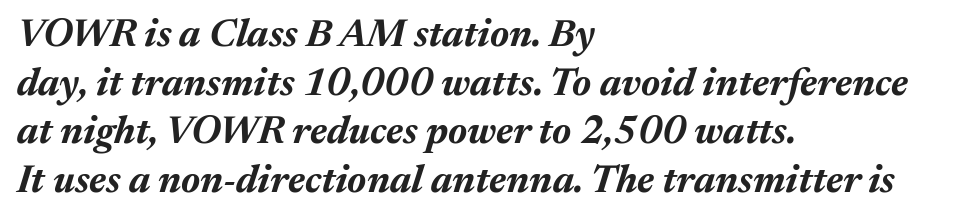
Designer's note — italics engaged. Pretty heavy lettering here — definitely bold. Proportional: the letters do not fall into vertical columns. Horizontally, the lines are justified to the leading edge only.
